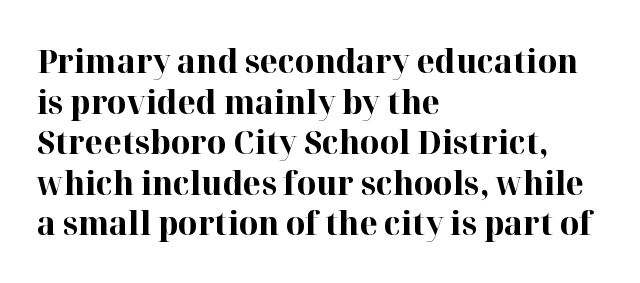
The image shows 33 px bold serif type, upright; set left-aligned, line spacing 1.23x, normal letter spacing, not underlined; high stroke contrast and a medium x-height.
